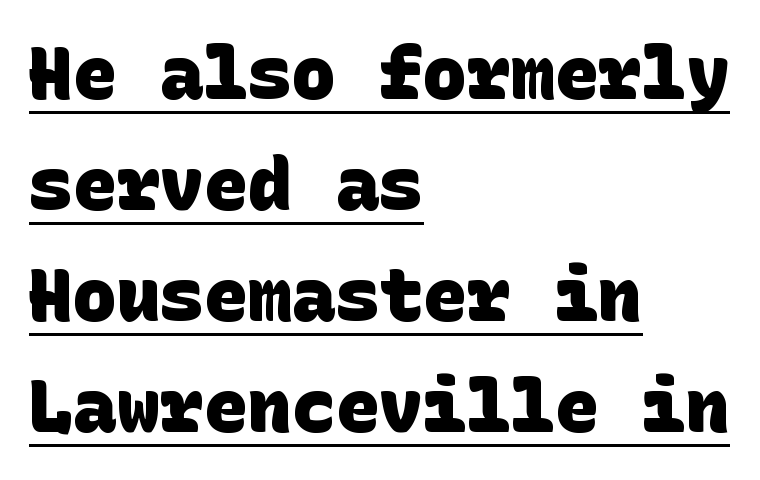
The image shows 73 px heavy sans-serif type; set left-aligned, normal line spacing (1.52x), normal letter spacing, underlined; low stroke contrast and a large x-height.
